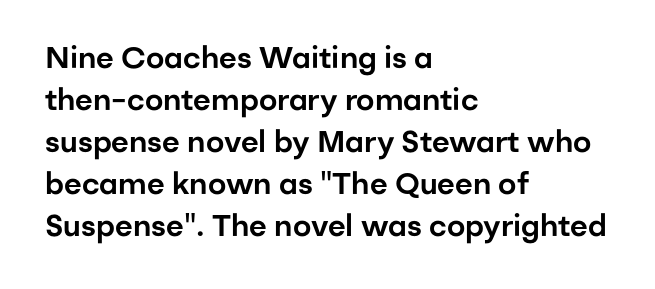
{"serif": "no", "italic": "no", "width": "normal", "stroke_contrast": "low", "x_height": "medium", "monospaced": "no", "underline": "no", "align": "left", "line_spacing": "normal", "line_spacing_ratio": 1.4, "letter_spacing": "normal", "letter_spacing_em": 0.0, "glyph_px": 30}
